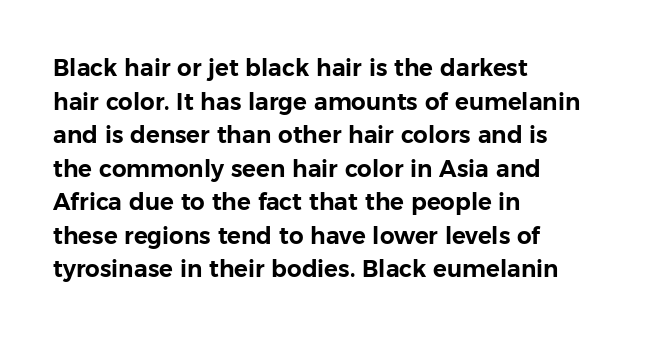
Notice how the passage keeps a crisp vertical edge on the left only. Ascenders rise straight up at ninety degrees. The passage shown is not underscored anywhere. Tracking value appears to be zero — textbook default spacing.
